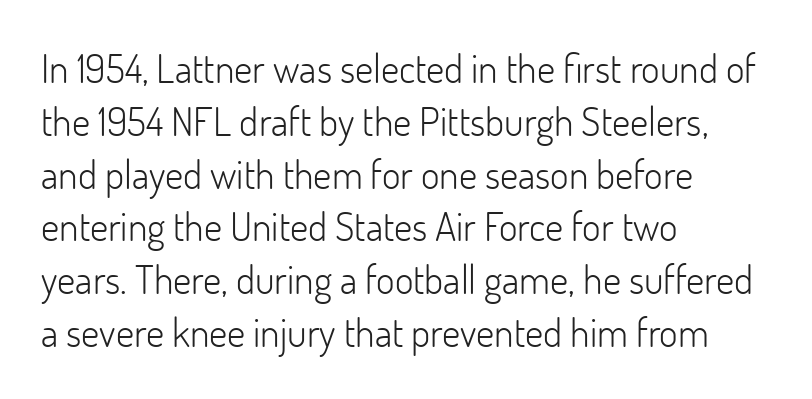
Q: Is the text bold? A: No.
Q: Is the text italic (slanted)? A: No, it is upright.
Q: Is the typeface a serif or a sans-serif typeface? A: Sans-serif.
Q: Is the text underlined? A: No.
Q: How is the paragraph aligned? A: Left-aligned.
Q: Is the spacing between letters normal or unusually wide? A: Normal.
Q: Is the spacing between lines tight, normal or loose? A: Normal.
Q: Width (condensed, normal, or wide)? A: Normal.
Q: Stroke contrast? A: Low.
Q: x-height? A: Small.
Q: Monospaced? A: No.
